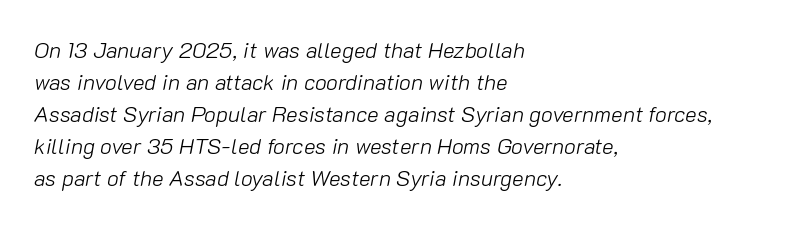
{"italic": "yes", "lean": "right", "slant_degrees": 10, "bold": "no", "underline": "no", "align": "left", "line_spacing": "normal", "line_spacing_ratio": 1.46, "letter_spacing": "normal", "letter_spacing_em": 0.0, "glyph_px": 22}
